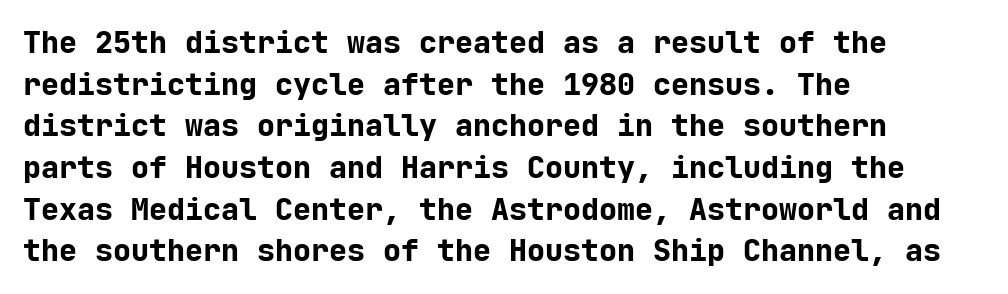
Reading down the block, your eye returns to a fixed left position each line. Horizontal bands of white between lines are of average thickness. The letters march in equal steps, a hallmark of fixed-pitch type. Nothing unusual about the tracking: characters are spaced as the font intends. Heavy, bold letterforms.
